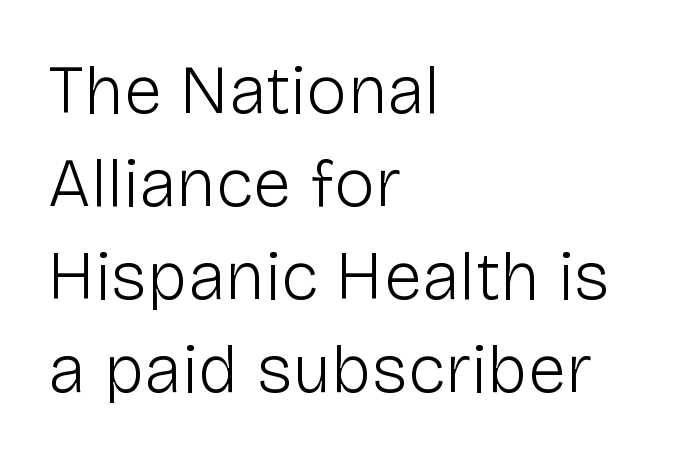
{"serif": "no", "italic": "no", "bold": "no", "weight": "light", "width": "normal", "stroke_contrast": "low", "x_height": "medium", "monospaced": "no", "underline": "no", "align": "left", "line_spacing": "normal", "line_spacing_ratio": 1.35, "letter_spacing": "normal", "letter_spacing_em": 0.0, "glyph_px": 69}
